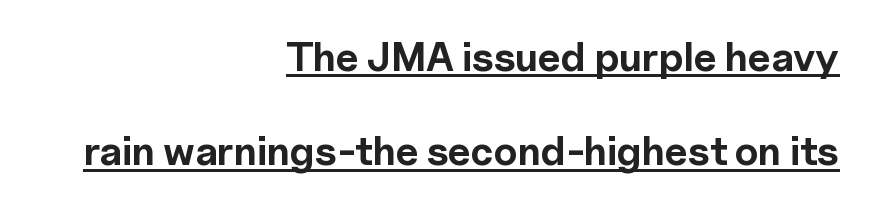
Q: Is the text bold? A: Yes.
Q: Is the text italic (slanted)? A: No, it is upright.
Q: Is the typeface a serif or a sans-serif typeface? A: Sans-serif.
Q: Is the text underlined? A: Yes.
Q: How is the paragraph aligned? A: Right-aligned.
Q: Is the spacing between letters normal or unusually wide? A: Normal.
Q: Is the spacing between lines tight, normal or loose? A: Loose.
Q: Width (condensed, normal, or wide)? A: Normal.
Q: x-height? A: Medium.
Q: Monospaced? A: No.
